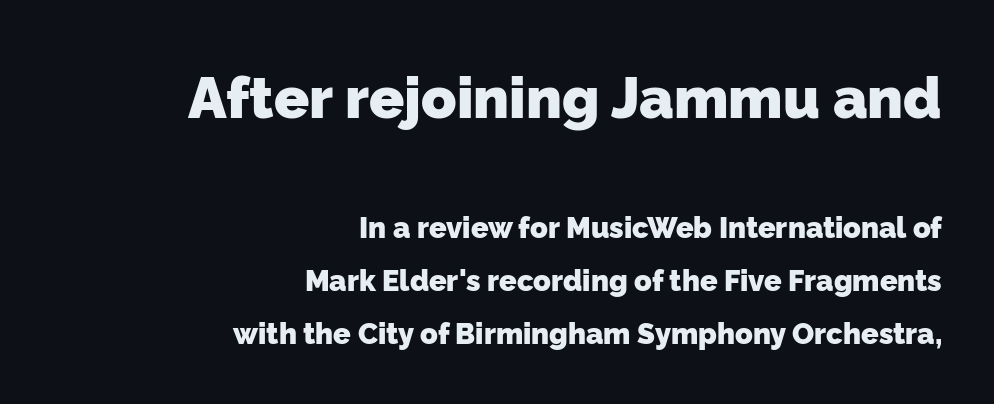
Bigger letters appear in the top chunk; the bottom chunk is reduced. What stands out about the letter spacing? Nothing — it is the standard amount. You can tell from the bare stems that sans-serif type was used. Anything drawn beneath the words? Only blank space.
